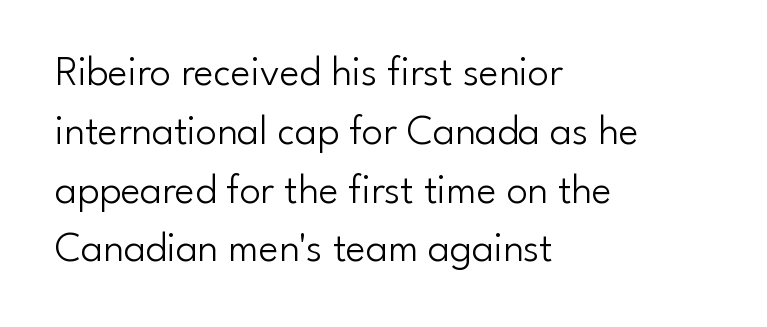
Q: Is the text bold? A: No.
Q: Is the text italic (slanted)? A: No, it is upright.
Q: Is the typeface a serif or a sans-serif typeface? A: Sans-serif.
Q: Is the text underlined? A: No.
Q: How is the paragraph aligned? A: Left-aligned.
Q: Is the spacing between letters normal or unusually wide? A: Normal.
Q: Is the spacing between lines tight, normal or loose? A: Normal.
Q: Width (condensed, normal, or wide)? A: Normal.
Q: Stroke contrast? A: Low.
Q: x-height? A: Small.
Q: Monospaced? A: No.
